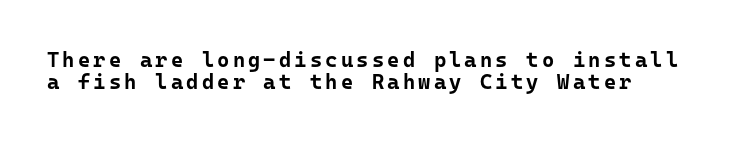
{"italic": "no", "bold": "yes", "underline": "no", "align": "left", "line_spacing": "tight", "line_spacing_ratio": 1.06, "glyph_px": 21}
